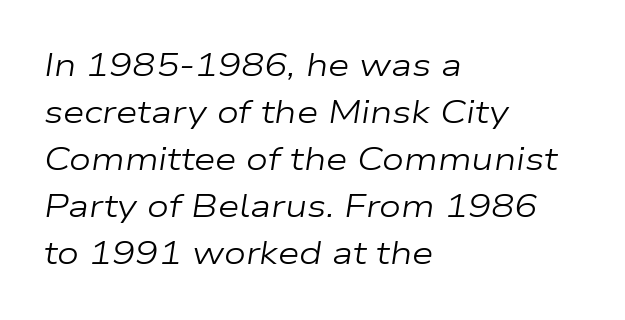
The image shows 31 px regular-weight, wide type, italic (leaning right); set left-aligned, normal line spacing (1.52x), normal letter spacing, not underlined; low stroke contrast and a medium x-height.
